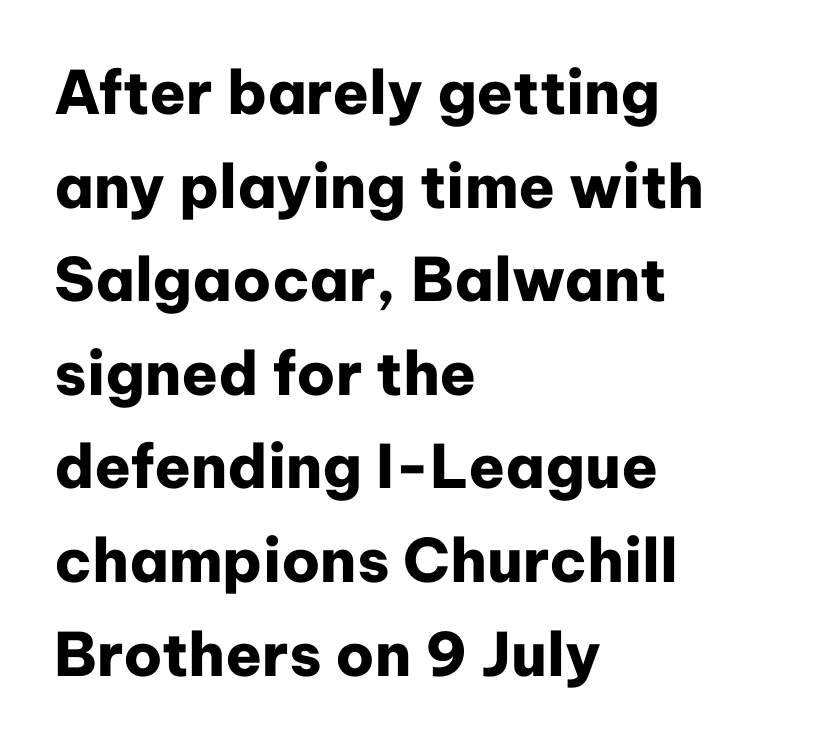
The strip under each line holds only bare page. The letterforms sit shoulder to shoulder at normal distance. Classification — sans serif. The paragraph shown leans on its left margin.
